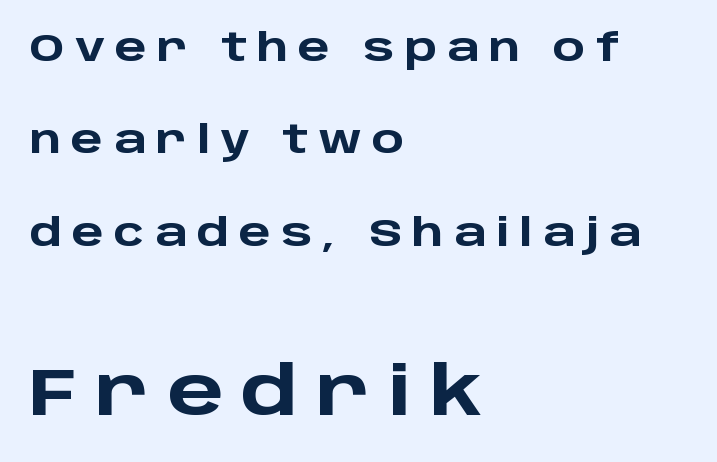
{"serif": "no", "italic": "no", "bold": "yes", "weight": "heavy", "width": "wide", "stroke_contrast": "low", "x_height": "large", "monospaced": "no", "underline": "no", "align": "left", "line_spacing": "loose", "line_spacing_ratio": 2.43, "letter_spacing": "wide", "letter_spacing_em": 0.26, "larger_block": "second", "size_ratio": 1.76, "glyph_px": 67}
